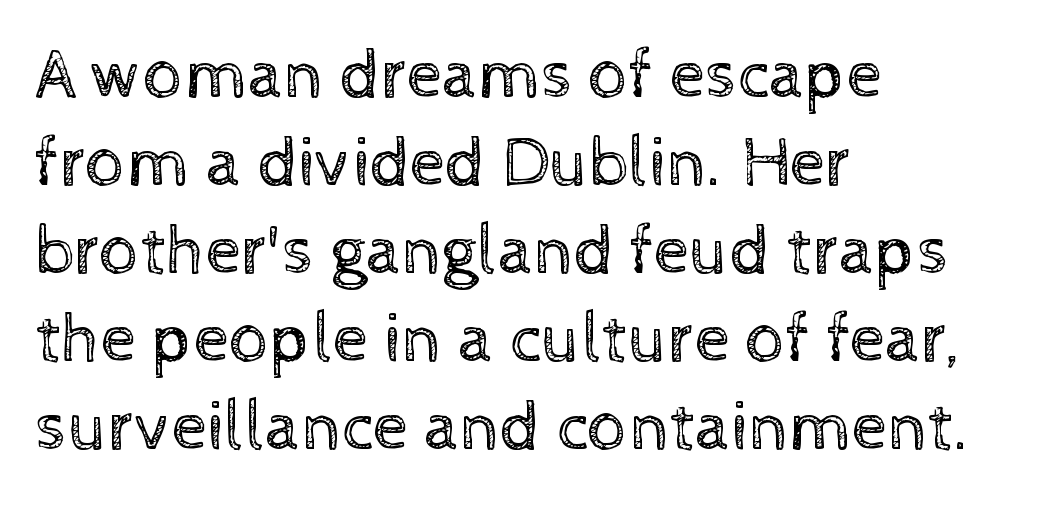
Stems here are at most as thick as an everyday book face. The rendering uses natural spacing where letterforms have individual widths. Compared with typical body copy, the letter spacing here is the same. Words float on clear page, feet unadorned. All the whitespace from short lines collects on the right.
